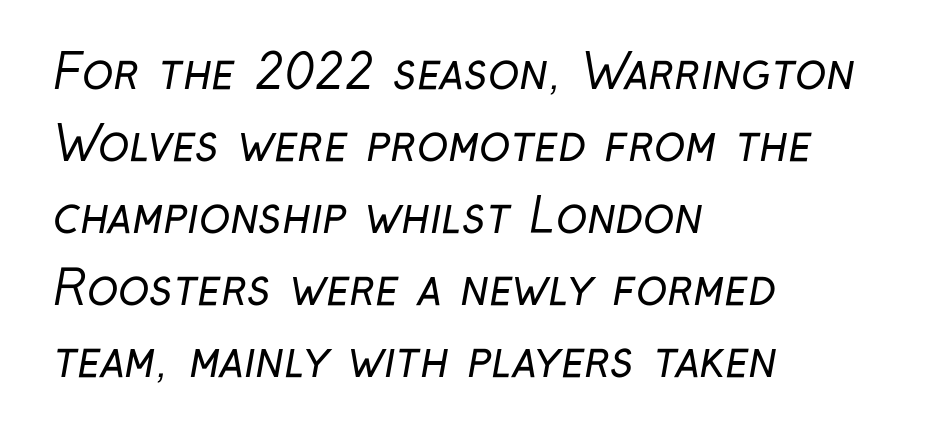
{"serif": "no", "bold": "no", "weight": "regular", "width": "condensed", "stroke_contrast": "low", "x_height": "medium", "monospaced": "no", "underline": "no", "align": "left", "line_spacing": "normal", "line_spacing_ratio": 1.53, "letter_spacing": "normal", "letter_spacing_em": 0.0, "glyph_px": 47}
